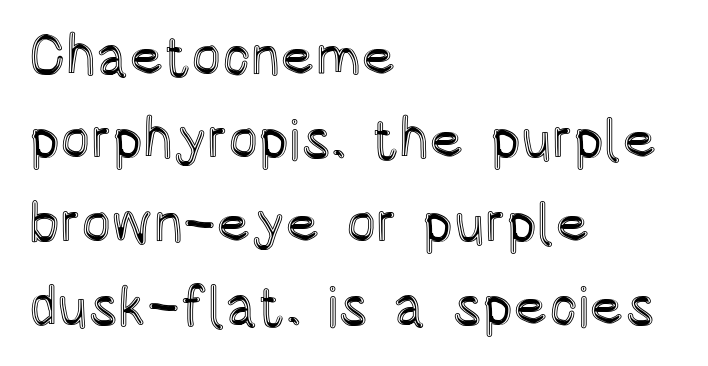
The image shows 56 px condensed type, upright; set left-aligned, normal line spacing (1.49x), normal letter spacing, not underlined; a large x-height.
